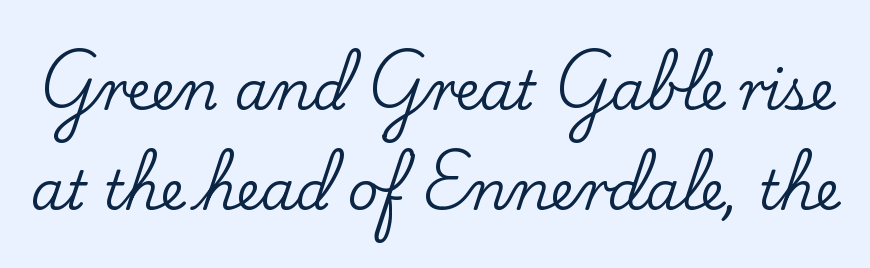
The image shows 54 px serif type; set line spacing 1.86x, normal letter spacing, not underlined; low stroke contrast and a small x-height.
